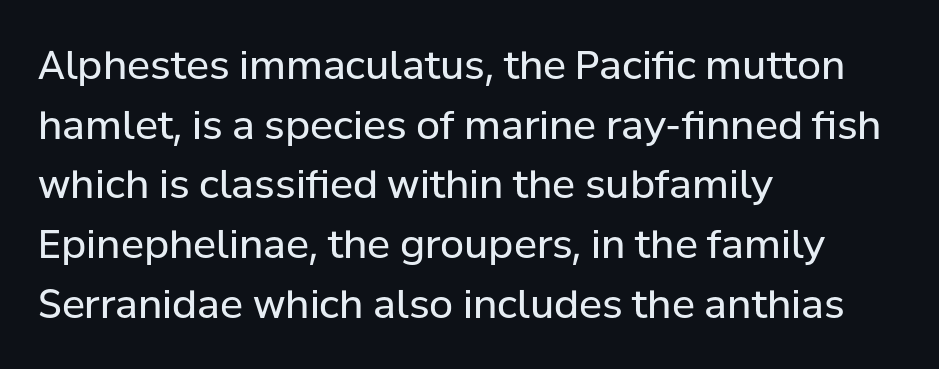
Q: Is the text bold? A: No.
Q: Is the text italic (slanted)? A: No, it is upright.
Q: Is the typeface a serif or a sans-serif typeface? A: Sans-serif.
Q: Is the text underlined? A: No.
Q: How is the paragraph aligned? A: Left-aligned.
Q: Is the spacing between letters normal or unusually wide? A: Normal.
Q: Is the spacing between lines tight, normal or loose? A: Normal.
Q: Width (condensed, normal, or wide)? A: Normal.
Q: Stroke contrast? A: Low.
Q: x-height? A: Medium.
Q: Monospaced? A: No.
